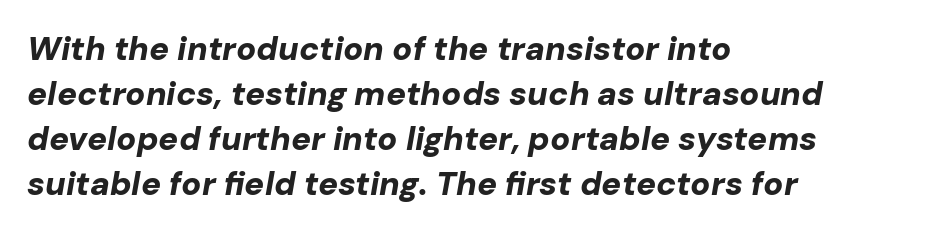
Q: Is the text bold? A: Yes.
Q: Is the text italic (slanted)? A: Yes, it leans right by about 10 degrees.
Q: Is the text underlined? A: No.
Q: How is the paragraph aligned? A: Left-aligned.
Q: Is the spacing between letters normal or unusually wide? A: Normal.
Q: Is the spacing between lines tight, normal or loose? A: Normal.
Q: Width (condensed, normal, or wide)? A: Normal.
Q: Stroke contrast? A: Low.
Q: x-height? A: Medium.
Q: Monospaced? A: No.
